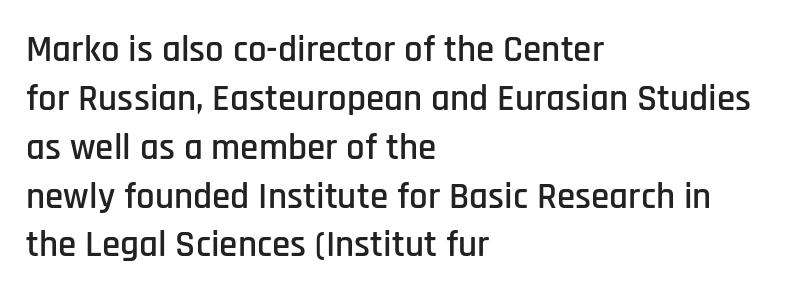
Q: Is the text italic (slanted)? A: No, it is upright.
Q: Is the typeface a serif or a sans-serif typeface? A: Sans-serif.
Q: Is the text underlined? A: No.
Q: How is the paragraph aligned? A: Left-aligned.
Q: Is the spacing between letters normal or unusually wide? A: Normal.
Q: Is the spacing between lines tight, normal or loose? A: Normal.
Q: Width (condensed, normal, or wide)? A: Condensed.
Q: Stroke contrast? A: Low.
Q: x-height? A: Large.
Q: Monospaced? A: No.
